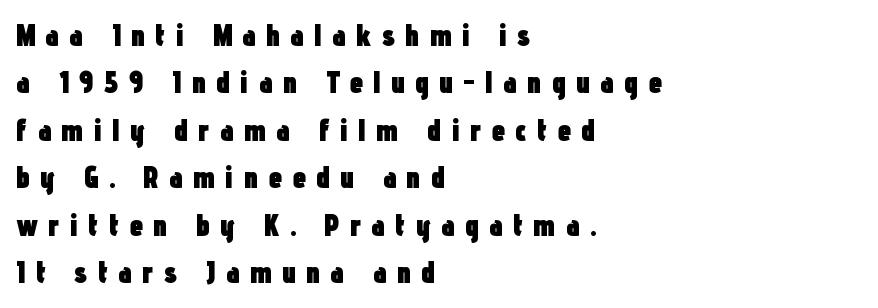
Q: Is the text bold? A: Yes.
Q: Is the text italic (slanted)? A: No, it is upright.
Q: Is the typeface a serif or a sans-serif typeface? A: Sans-serif.
Q: Is the text underlined? A: No.
Q: How is the paragraph aligned? A: Left-aligned.
Q: Is the spacing between letters normal or unusually wide? A: Unusually wide.
Q: Is the spacing between lines tight, normal or loose? A: Normal.
Q: Width (condensed, normal, or wide)? A: Condensed.
Q: Stroke contrast? A: Low.
Q: x-height? A: Medium.
Q: Monospaced? A: No.
